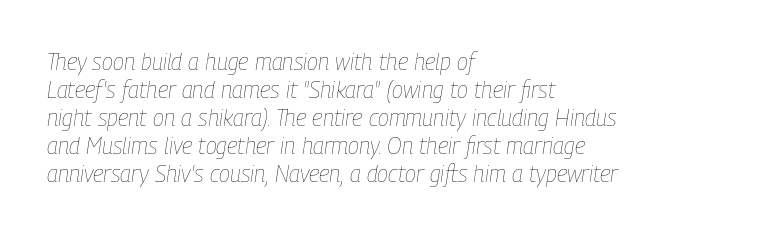
Q: Is the text bold? A: No.
Q: Is the text italic (slanted)? A: Yes, it leans right by about 9 degrees.
Q: Is the text underlined? A: No.
Q: How is the paragraph aligned? A: Left-aligned.
Q: Is the spacing between letters normal or unusually wide? A: Normal.
